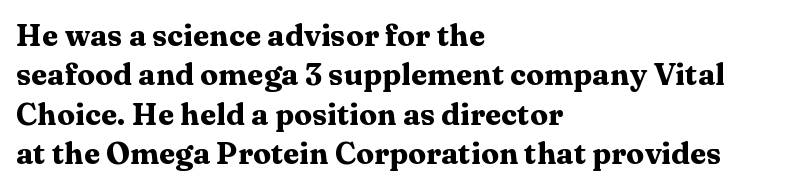
Q: Is the text bold? A: Yes.
Q: Is the text italic (slanted)? A: No, it is upright.
Q: Is the typeface a serif or a sans-serif typeface? A: Serif.
Q: Is the text underlined? A: No.
Q: How is the paragraph aligned? A: Left-aligned.
Q: Is the spacing between letters normal or unusually wide? A: Normal.
Q: Is the spacing between lines tight, normal or loose? A: Normal.
Q: Width (condensed, normal, or wide)? A: Wide.
Q: Stroke contrast? A: Medium.
Q: x-height? A: Medium.
Q: Monospaced? A: No.
